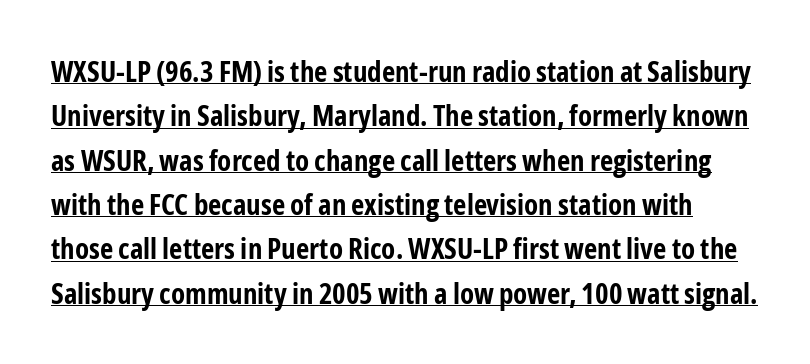
Q: Is the text bold? A: Yes.
Q: Is the text italic (slanted)? A: No, it is upright.
Q: Is the typeface a serif or a sans-serif typeface? A: Sans-serif.
Q: Is the text underlined? A: Yes.
Q: Is the spacing between letters normal or unusually wide? A: Normal.
Q: Is the spacing between lines tight, normal or loose? A: Normal.
Q: Width (condensed, normal, or wide)? A: Condensed.
Q: Stroke contrast? A: Low.
Q: x-height? A: Medium.
Q: Monospaced? A: No.
